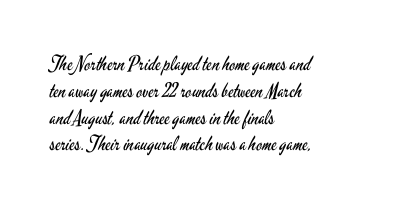
Q: Is the text bold? A: No.
Q: Is the text italic (slanted)? A: Yes.
Q: Is the text underlined? A: No.
Q: How is the paragraph aligned? A: Left-aligned.
Q: Is the spacing between letters normal or unusually wide? A: Normal.
Q: Is the spacing between lines tight, normal or loose? A: Normal.
